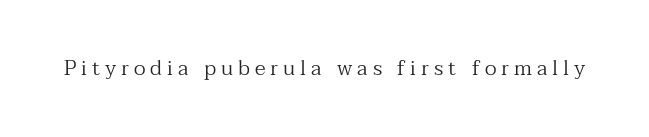
{"italic": "no", "bold": "no", "underline": "no", "letter_spacing": "wide", "letter_spacing_em": 0.24, "glyph_px": 21}
